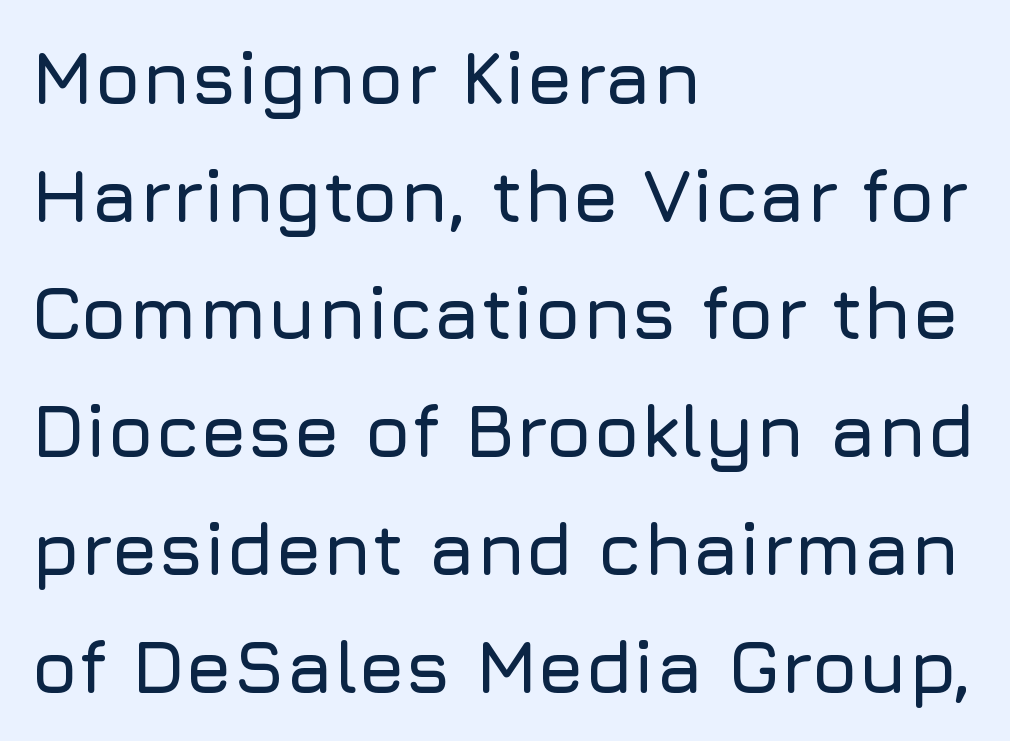
The image shows 75 px sans-serif type, upright; set left-aligned, normal line spacing (1.57x), normal letter spacing, not underlined; low stroke contrast and a medium x-height.
